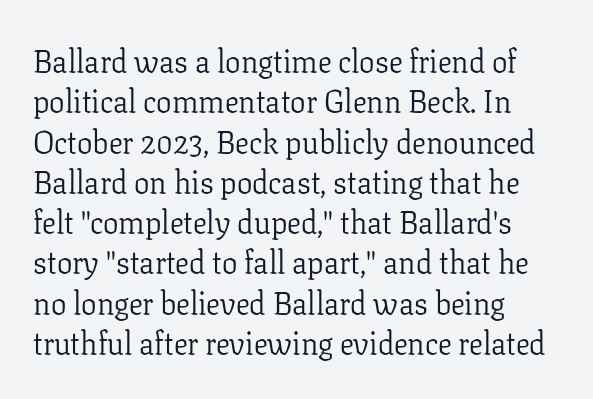
The image shows 31 px light serif type, upright; set left-aligned, normal line spacing (1.3x), normal letter spacing, not underlined; low stroke contrast and a medium x-height.
